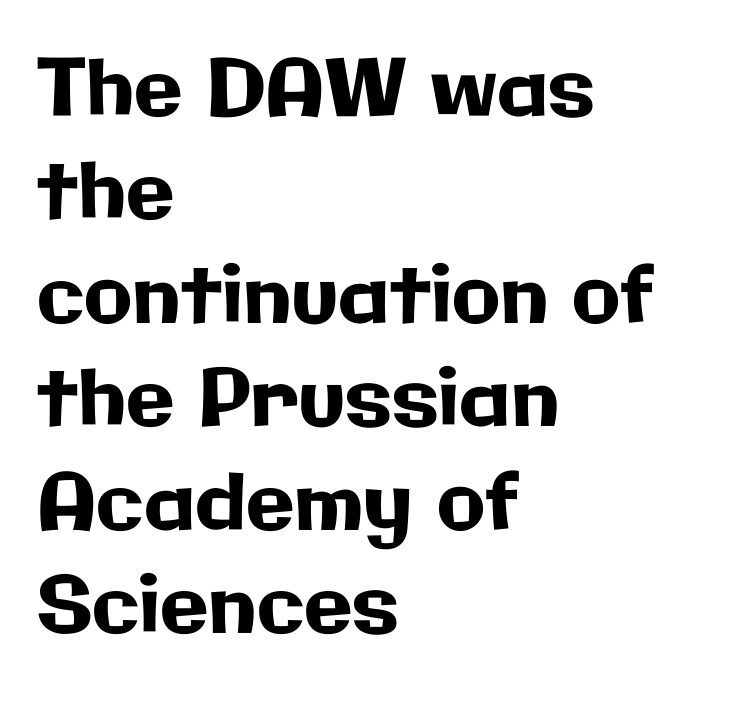
The image shows 79 px sans-serif type, upright; set left-aligned, normal line spacing (1.31x), normal letter spacing, not underlined; low stroke contrast and a medium x-height.
